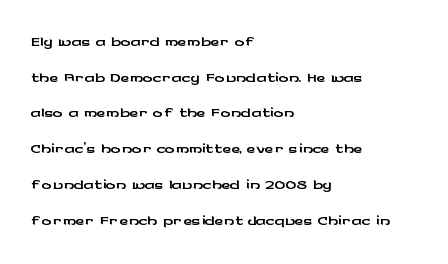
The image shows 25 px text type, upright; set left-aligned, normal line spacing (1.43x), normal letter spacing, not underlined.
